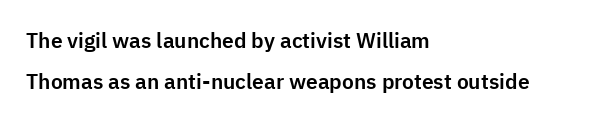
The image shows 21 px text type, upright; set left-aligned, loose line spacing (1.93x), normal letter spacing, not underlined.
